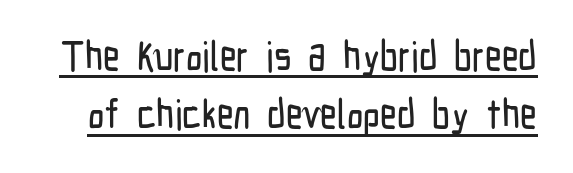
{"serif": "no", "italic": "no", "width": "condensed", "stroke_contrast": "low", "x_height": "medium", "monospaced": "no", "underline": "yes", "line_spacing": "normal", "line_spacing_ratio": 1.42, "letter_spacing": "normal", "letter_spacing_em": 0.0, "glyph_px": 41}
